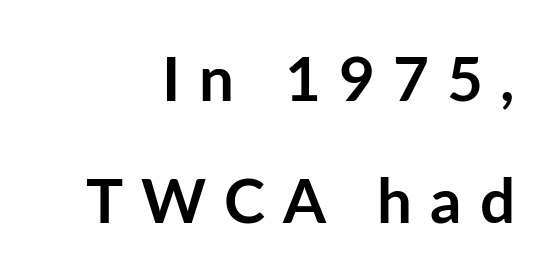
The image shows 62 px semibold sans-serif type, upright; set right-aligned, loose line spacing (1.96x), unusually wide letter spacing (+0.29 em), not underlined; low stroke contrast and a medium x-height.
